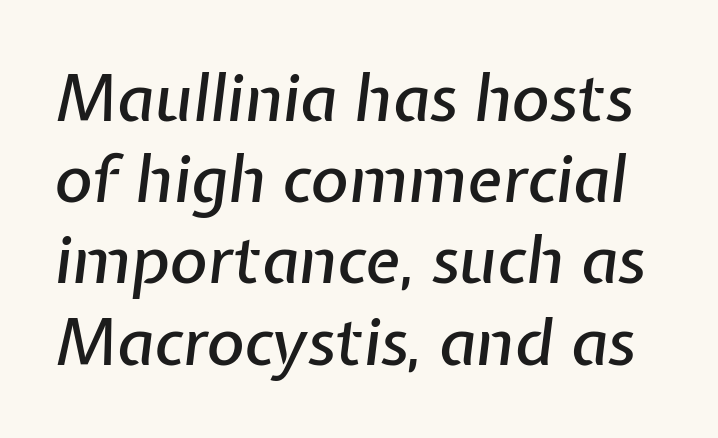
Q: Is the text italic (slanted)? A: Yes, it leans right by about 7 degrees.
Q: Is the text underlined? A: No.
Q: Is the spacing between letters normal or unusually wide? A: Normal.
Q: Is the spacing between lines tight, normal or loose? A: Normal.
Q: Width (condensed, normal, or wide)? A: Normal.
Q: Stroke contrast? A: Low.
Q: x-height? A: Medium.
Q: Monospaced? A: No.
